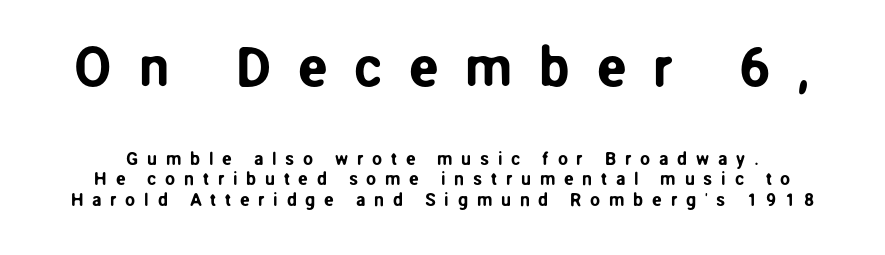
The image shows 55 px sans-serif type, upright; set tight line spacing (1.14x), unusually wide letter spacing (+0.48 em), not underlined; the first (top) block is 3.06x larger; low stroke contrast and a medium x-height.
